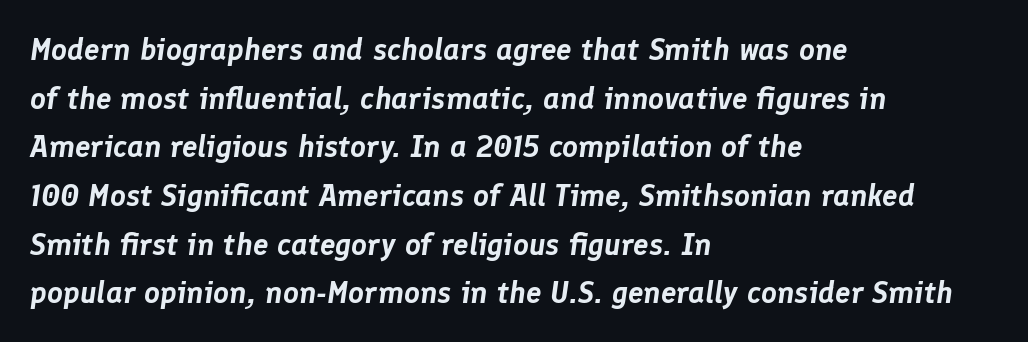
Q: Is the text italic (slanted)? A: Yes, it leans right by about 8 degrees.
Q: Is the text underlined? A: No.
Q: How is the paragraph aligned? A: Left-aligned.
Q: Is the spacing between letters normal or unusually wide? A: Normal.
Q: Is the spacing between lines tight, normal or loose? A: Normal.
Q: Width (condensed, normal, or wide)? A: Normal.
Q: Stroke contrast? A: Low.
Q: x-height? A: Medium.
Q: Monospaced? A: No.
